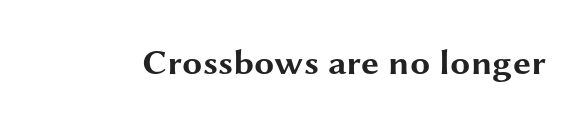
Its strokes are broad and dark, the hallmark of bold type. Do the characters align in a grid? No, the font is proportional. How are the letters spaced? Ordinarily, with no added tracking. I'd call this a sans setting — the letters go barefoot.
